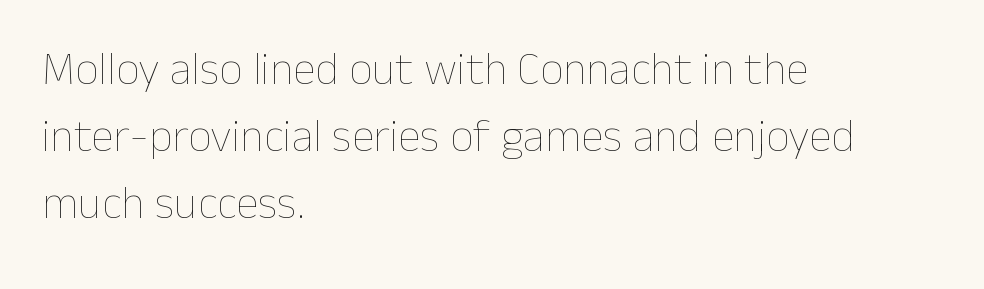
Spacing verdict: proportional, widths tailored to each character. The space between consecutive lines is moderate. The line texture is even and compact thanks to regular tracking. A bare baseline throughout the passage. Horizontally, the lines are justified to the leading edge only. The typesetting does not lean heavy: it is not bold.
